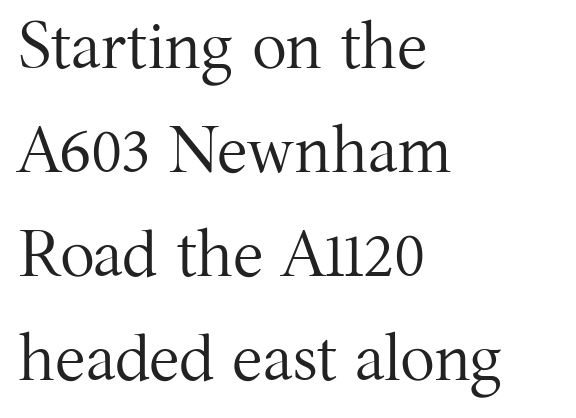
{"serif": "yes", "italic": "no", "bold": "no", "weight": "regular", "width": "normal", "stroke_contrast": "medium", "x_height": "medium", "monospaced": "no", "underline": "no", "align": "left", "line_spacing": "normal", "line_spacing_ratio": 1.6, "letter_spacing": "normal", "letter_spacing_em": 0.0, "glyph_px": 65}
